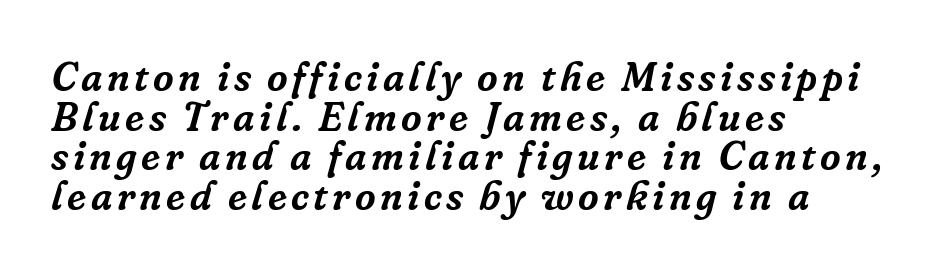
Does the copy run flush right? No — it runs flush left. This rendering features lettering with no underline. Varying glyph widths throughout — classic text-font behaviour. Compared with typical paragraphs, the rows here are closer together.
